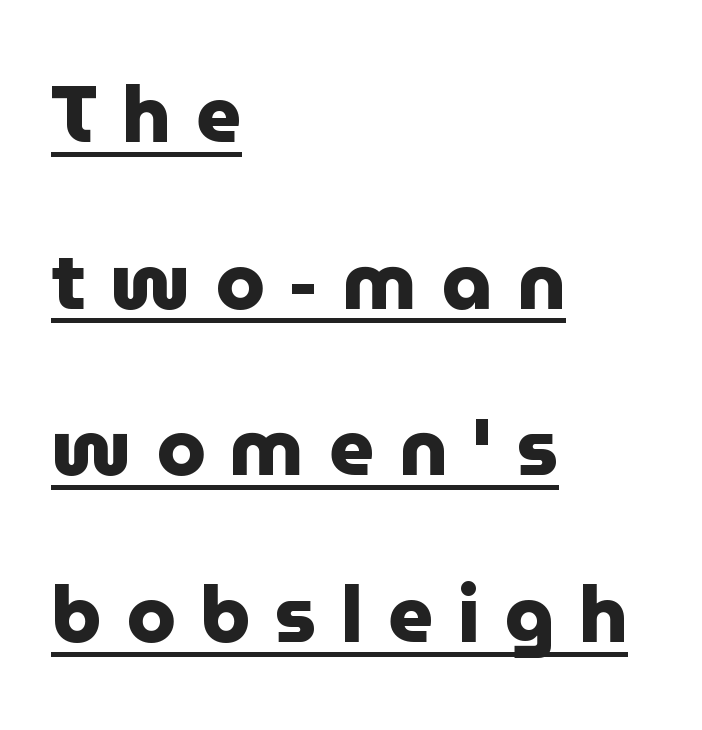
Q: Is the text bold? A: Yes.
Q: Is the text italic (slanted)? A: No, it is upright.
Q: Is the typeface a serif or a sans-serif typeface? A: Sans-serif.
Q: Is the text underlined? A: Yes.
Q: How is the paragraph aligned? A: Left-aligned.
Q: Is the spacing between letters normal or unusually wide? A: Unusually wide.
Q: Is the spacing between lines tight, normal or loose? A: Loose.
Q: Width (condensed, normal, or wide)? A: Normal.
Q: Stroke contrast? A: Low.
Q: x-height? A: Medium.
Q: Monospaced? A: No.
